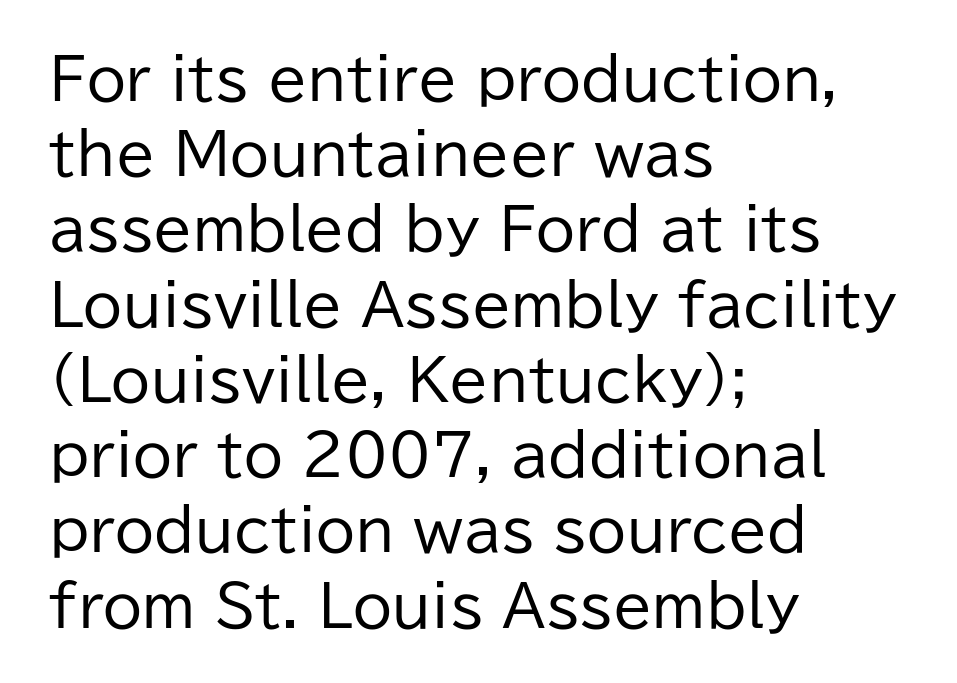
Q: Is the text bold? A: No.
Q: Is the text italic (slanted)? A: No, it is upright.
Q: Is the typeface a serif or a sans-serif typeface? A: Sans-serif.
Q: Is the text underlined? A: No.
Q: How is the paragraph aligned? A: Left-aligned.
Q: Is the spacing between letters normal or unusually wide? A: Normal.
Q: Is the spacing between lines tight, normal or loose? A: Normal.
Q: Width (condensed, normal, or wide)? A: Normal.
Q: Stroke contrast? A: Low.
Q: x-height? A: Medium.
Q: Monospaced? A: No.
